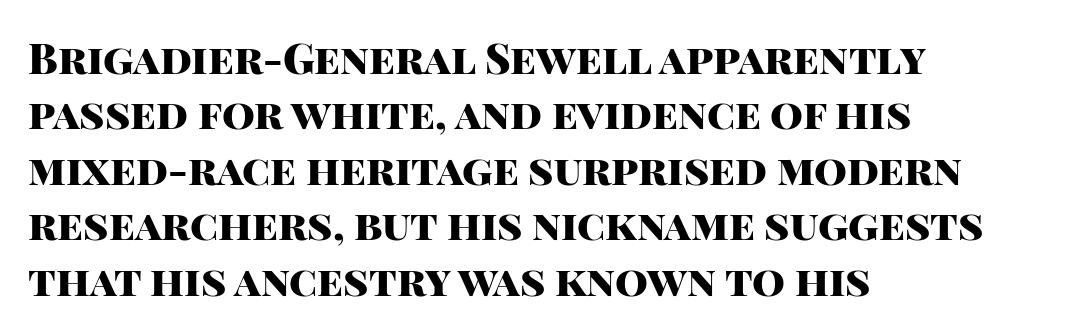
The image shows 42 px heavy sans-serif type, upright; set left-aligned, normal line spacing (1.32x), normal letter spacing, not underlined; high stroke contrast and a large x-height.
